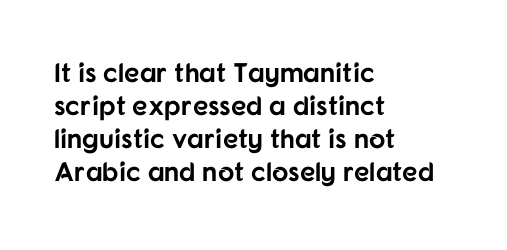
{"italic": "no", "bold": "yes", "underline": "no", "align": "left", "line_spacing_ratio": 1.22, "letter_spacing": "normal", "letter_spacing_em": 0.0, "glyph_px": 27}
